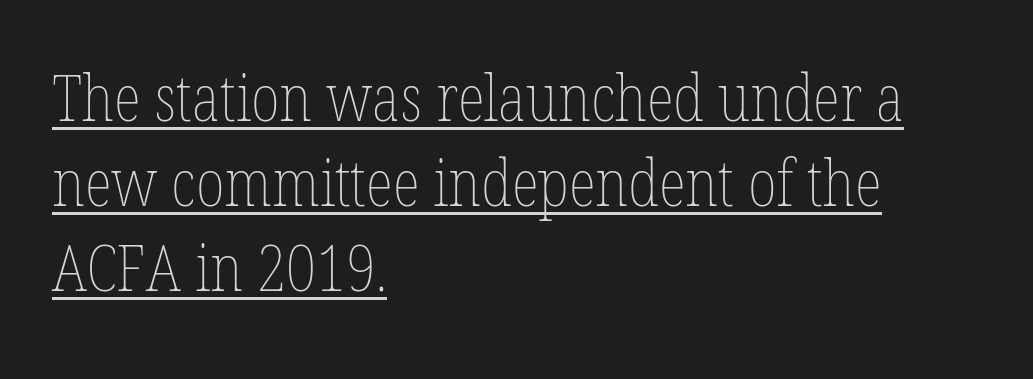
Q: Is the text bold? A: No.
Q: Is the text italic (slanted)? A: No, it is upright.
Q: Is the text underlined? A: Yes.
Q: How is the paragraph aligned? A: Left-aligned.
Q: Is the spacing between letters normal or unusually wide? A: Normal.
Q: Is the spacing between lines tight, normal or loose? A: Normal.
Q: Width (condensed, normal, or wide)? A: Condensed.
Q: Stroke contrast? A: Low.
Q: x-height? A: Medium.
Q: Monospaced? A: No.
